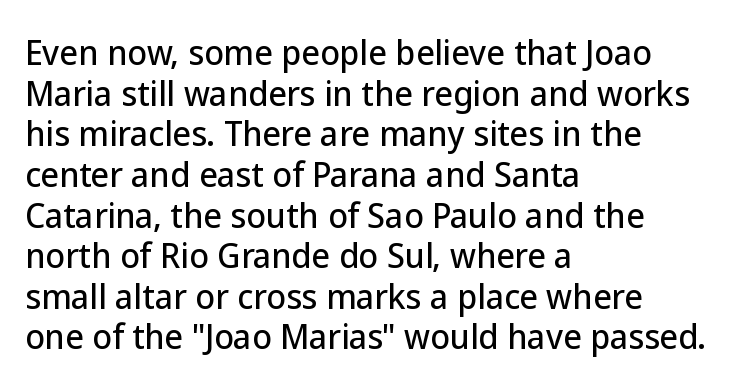
The image shows 32 px sans-serif type, upright; set left-aligned, normal line spacing (1.27x), normal letter spacing, not underlined; low stroke contrast and a medium x-height.
